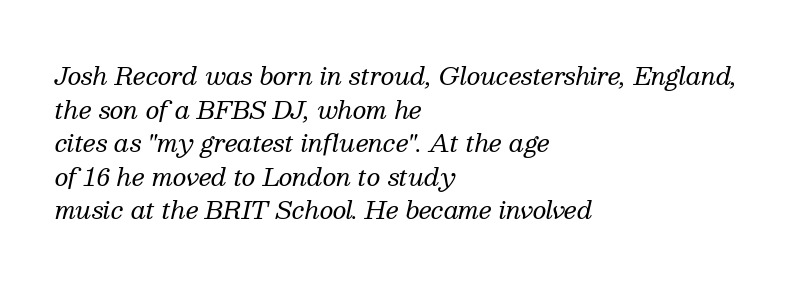
{"italic": "yes", "lean": "right", "slant_degrees": 13, "bold": "no", "underline": "no", "align": "left", "line_spacing": "normal", "line_spacing_ratio": 1.4, "letter_spacing": "normal", "letter_spacing_em": 0.0, "glyph_px": 24}
